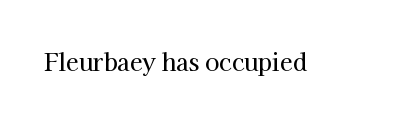
{"italic": "no", "underline": "no", "letter_spacing": "normal", "letter_spacing_em": 0.0, "glyph_px": 23}
